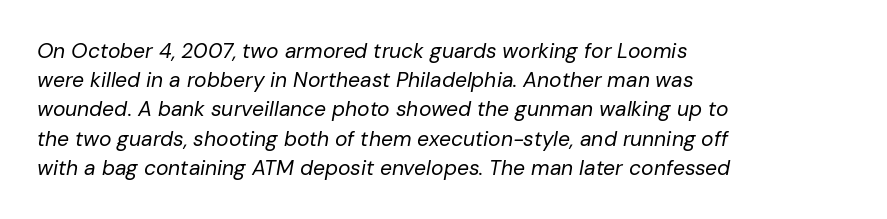
The leading is moderate, giving the passage an even texture. The weight tops out at a normal text grade. A typesetter would mark this as italic. No extra tracking has been applied to these lines.
